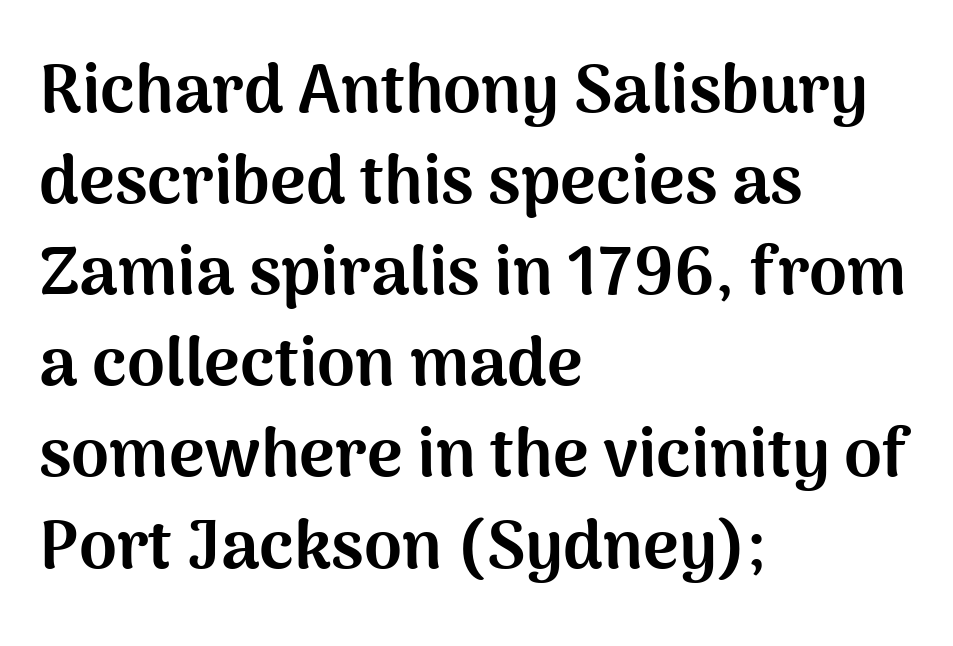
{"serif": "no", "italic": "no", "bold": "yes", "weight": "bold", "width": "normal", "stroke_contrast": "medium", "x_height": "medium", "monospaced": "no", "underline": "no", "align": "left", "line_spacing": "normal", "line_spacing_ratio": 1.34, "letter_spacing": "normal", "letter_spacing_em": 0.0, "glyph_px": 68}
